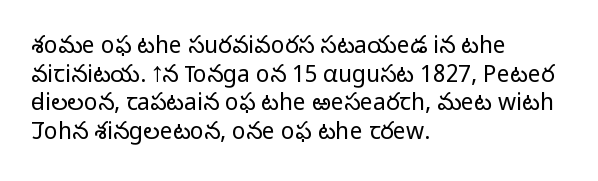
The image shows 23 px text type, upright; set left-aligned, normal line spacing (1.25x), normal letter spacing, not underlined.
